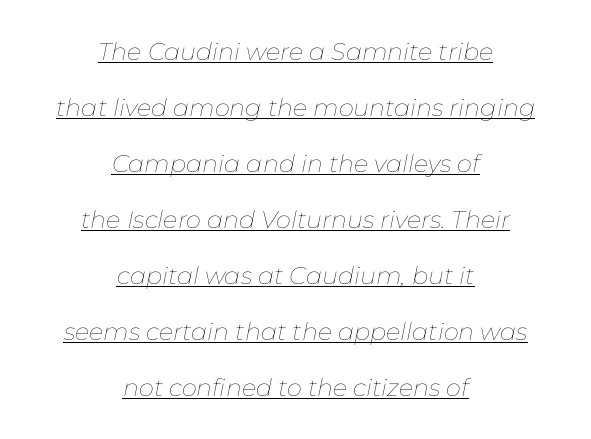
{"italic": "yes", "lean": "right", "slant_degrees": 11, "bold": "no", "underline": "yes", "align": "center", "line_spacing": "loose", "line_spacing_ratio": 2.33, "letter_spacing": "normal", "letter_spacing_em": 0.0, "glyph_px": 24}
